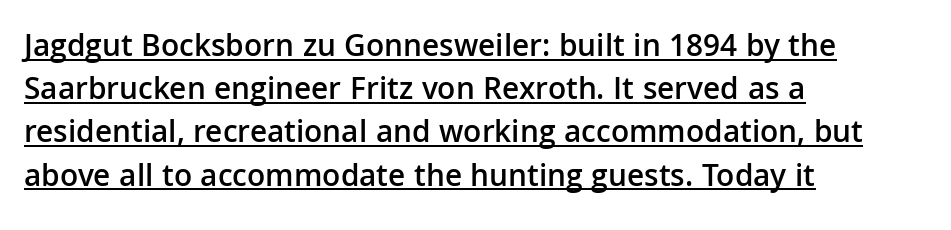
{"serif": "no", "italic": "no", "bold": "semi", "weight": "semibold", "width": "normal", "stroke_contrast": "low", "x_height": "medium", "monospaced": "no", "underline": "yes", "align": "left", "line_spacing": "normal", "line_spacing_ratio": 1.35, "letter_spacing": "normal", "letter_spacing_em": 0.0, "glyph_px": 32}
